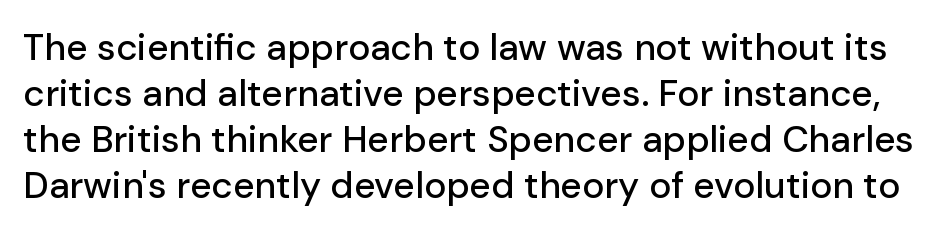
Character widths vary here, with narrow letters taking less room than wide ones. Italic: no, the glyphs are upright roman. Has an underline been added? It has not. Font category for this specimen: sans-serif.
